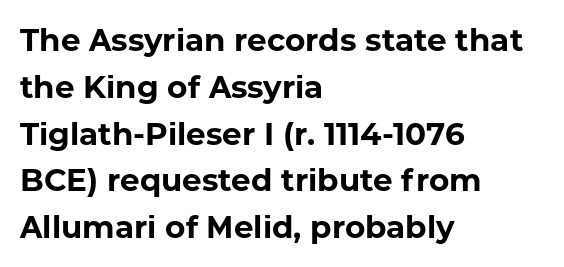
The characters look thick and weighty, a clear bold. Quick note: underline off. The text block is weighted toward the left margin, trailing off unevenly rightward. You can tell it's not italic because the verticals are truly vertical.
